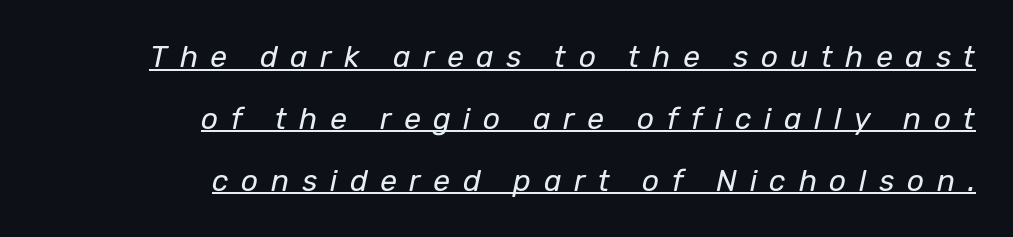
The image shows 30 px regular-weight type, italic (leaning right); set right-aligned, loose line spacing (2.06x), unusually wide letter spacing (+0.42 em), underlined; low stroke contrast and a medium x-height.
